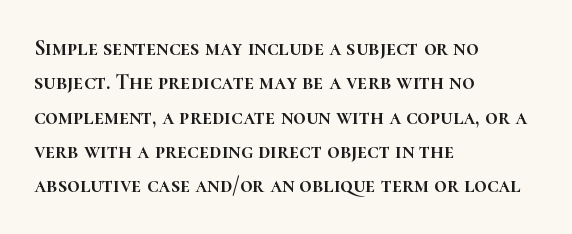
Teacher's note: observe the even left margin — that is flush-left alignment. The passage shown has conventional tracking throughout. It's the straight-up-and-down kind of type. The block of text has a typical density, with ordinary space between rows. The area under the type is left untouched.
